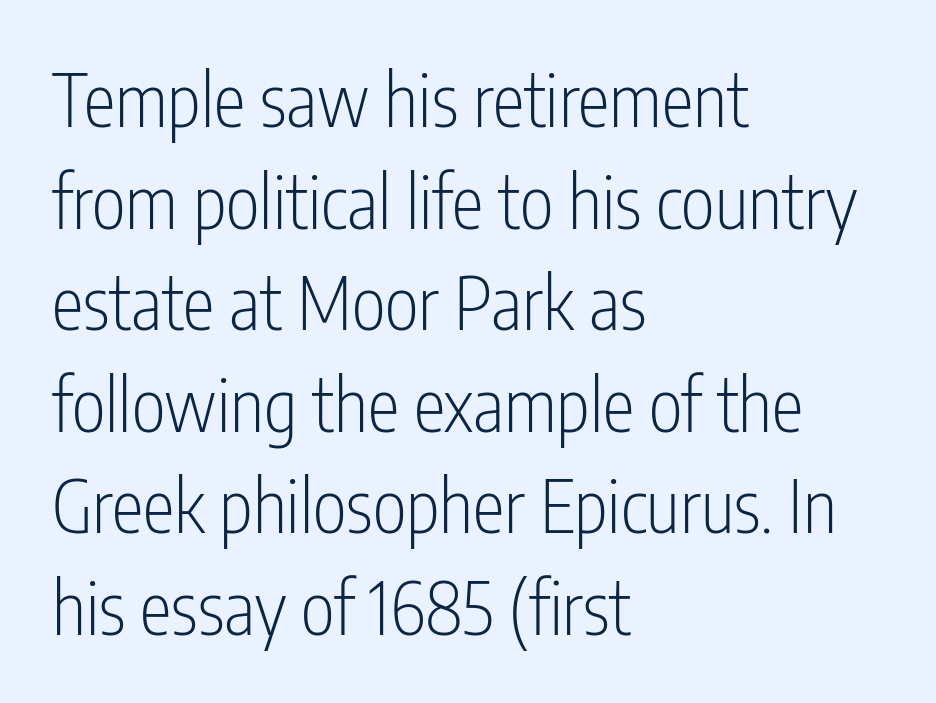
Q: Is the text bold? A: No.
Q: Is the text italic (slanted)? A: No, it is upright.
Q: Is the typeface a serif or a sans-serif typeface? A: Sans-serif.
Q: Is the text underlined? A: No.
Q: How is the paragraph aligned? A: Left-aligned.
Q: Is the spacing between letters normal or unusually wide? A: Normal.
Q: Is the spacing between lines tight, normal or loose? A: Normal.
Q: Width (condensed, normal, or wide)? A: Condensed.
Q: Stroke contrast? A: Low.
Q: x-height? A: Medium.
Q: Monospaced? A: No.
